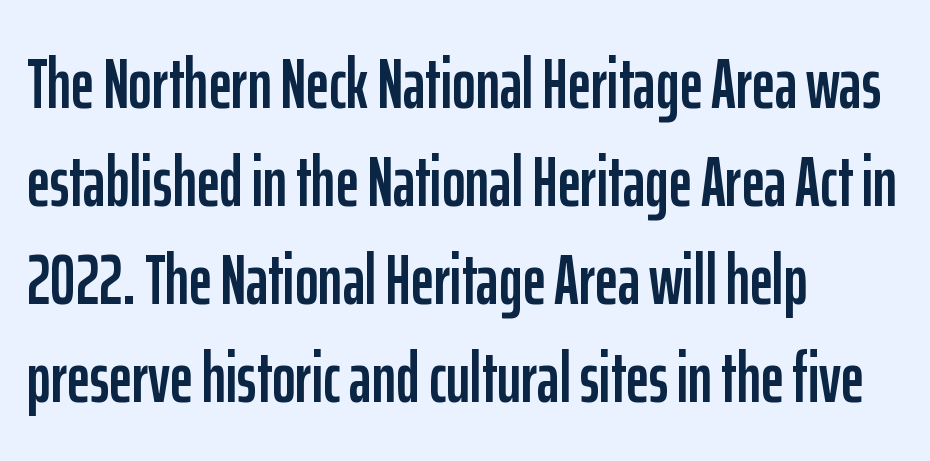
The image shows 71 px condensed sans-serif type, upright; set left-aligned, normal line spacing (1.38x), normal letter spacing, not underlined; low stroke contrast and a medium x-height.
